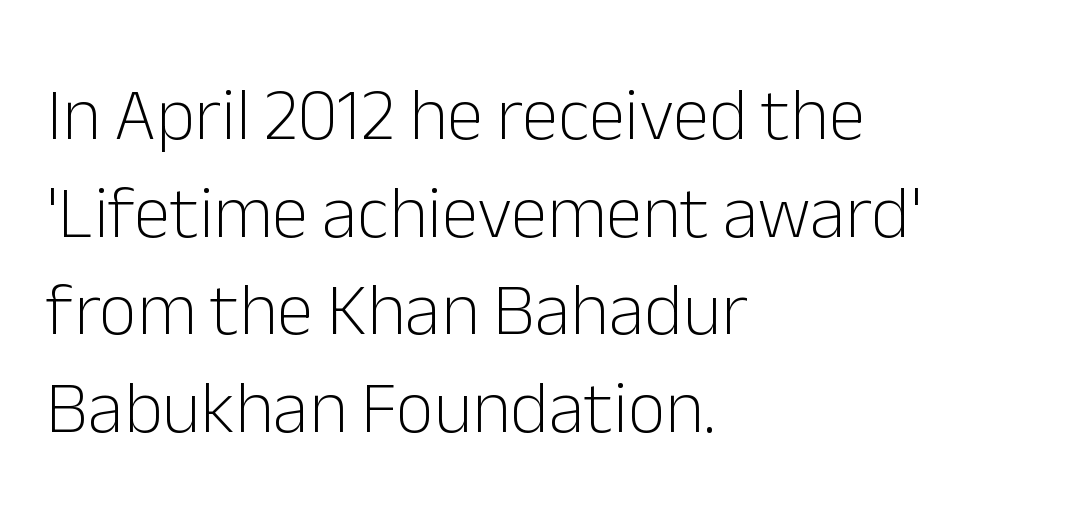
The image shows 74 px light sans-serif type, upright; set left-aligned, normal line spacing (1.32x), normal letter spacing, not underlined; low stroke contrast and a medium x-height.
